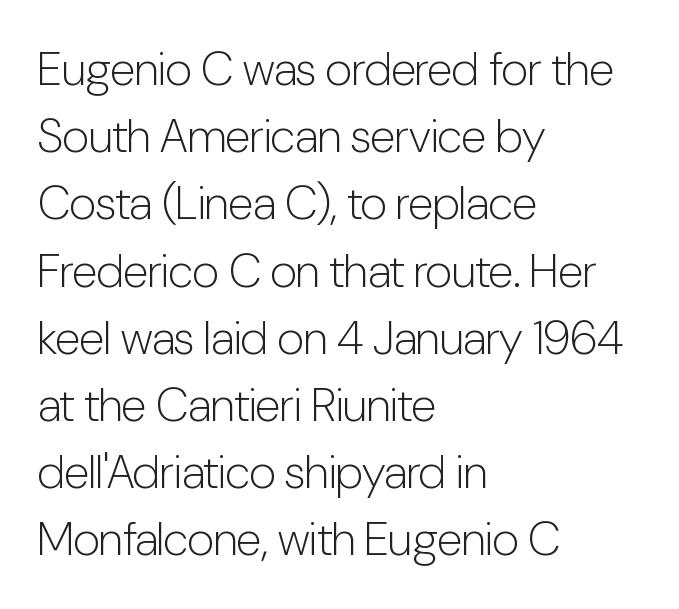
Q: Is the text bold? A: No.
Q: Is the text italic (slanted)? A: No, it is upright.
Q: Is the typeface a serif or a sans-serif typeface? A: Sans-serif.
Q: Is the text underlined? A: No.
Q: How is the paragraph aligned? A: Left-aligned.
Q: Is the spacing between letters normal or unusually wide? A: Normal.
Q: Is the spacing between lines tight, normal or loose? A: Normal.
Q: Width (condensed, normal, or wide)? A: Condensed.
Q: Stroke contrast? A: Low.
Q: x-height? A: Medium.
Q: Monospaced? A: No.
